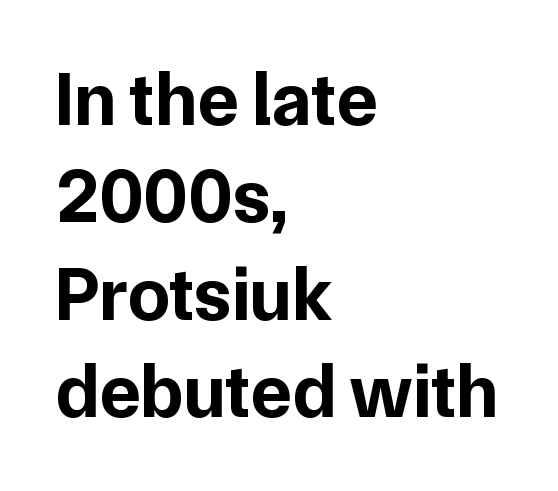
The rendering uses a bold face; every stroke is thick and dark. Leading: standard. Each letter keeps its own natural width here, so spacing adapts to shape. Compared with a centered layout, this one pins lines to the left instead. Short note: letters normally spaced. Does the type have serifs? No, each stem ends abruptly.
